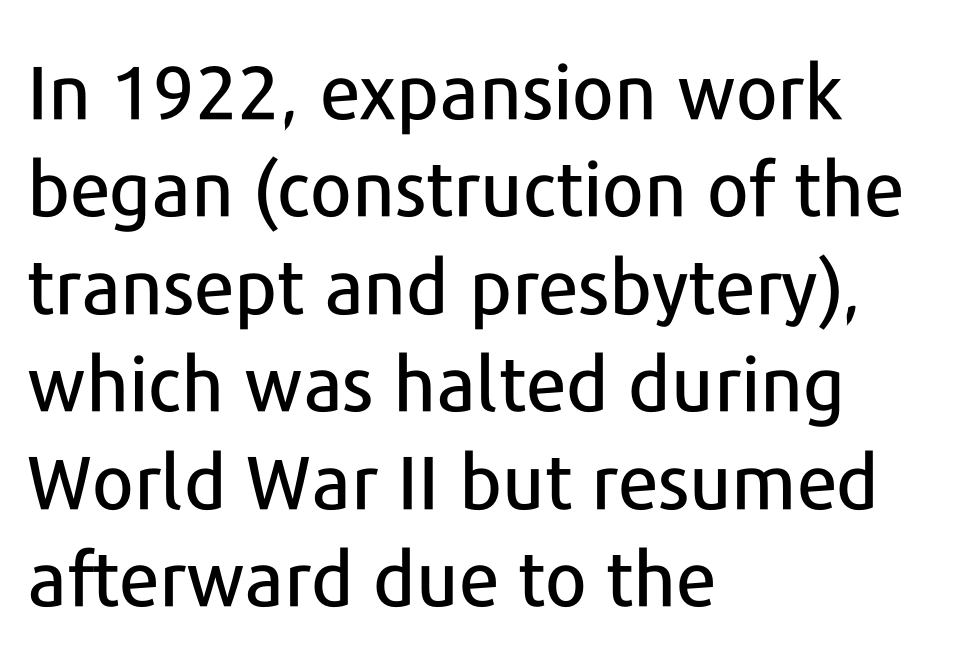
{"serif": "no", "italic": "no", "width": "normal", "stroke_contrast": "low", "x_height": "medium", "monospaced": "no", "underline": "no", "align": "left", "line_spacing": "normal", "line_spacing_ratio": 1.3, "letter_spacing": "normal", "letter_spacing_em": 0.0, "glyph_px": 75}
